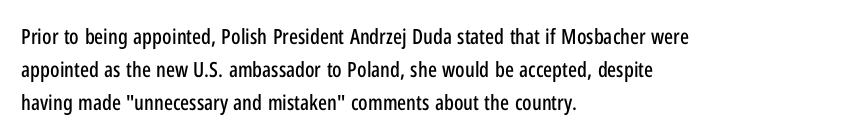
Q: Is the text italic (slanted)? A: No, it is upright.
Q: Is the text underlined? A: No.
Q: How is the paragraph aligned? A: Left-aligned.
Q: Is the spacing between letters normal or unusually wide? A: Normal.
Q: Is the spacing between lines tight, normal or loose? A: Normal.
